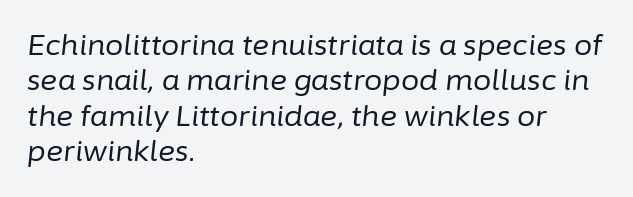
{"italic": "yes", "lean": "right", "slant_degrees": 6, "bold": "no", "weight": "regular", "width": "normal", "stroke_contrast": "low", "x_height": "medium", "monospaced": "no", "underline": "no", "align": "left", "line_spacing_ratio": 1.22, "letter_spacing": "normal", "letter_spacing_em": 0.0, "glyph_px": 29}
